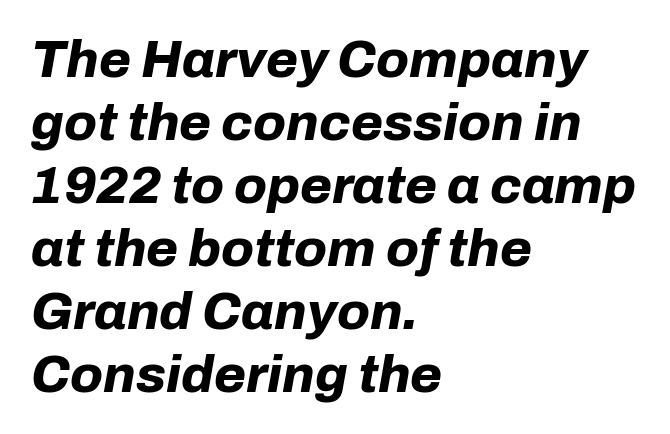
{"italic": "yes", "lean": "right", "slant_degrees": 10, "bold": "yes", "weight": "bold", "width": "normal", "stroke_contrast": "low", "x_height": "medium", "monospaced": "no", "underline": "no", "align": "left", "line_spacing_ratio": 1.21, "letter_spacing": "normal", "letter_spacing_em": 0.0, "glyph_px": 52}
